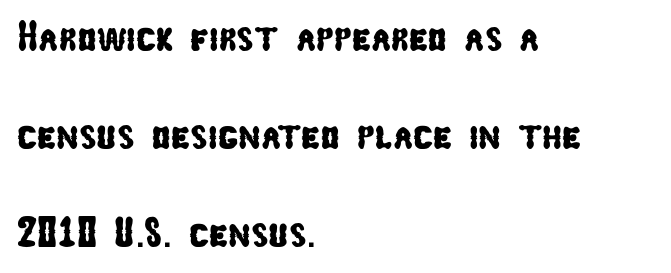
The image shows 42 px condensed sans-serif type; set left-aligned, loose line spacing (2.33x), normal letter spacing, not underlined; low stroke contrast and a medium x-height.
